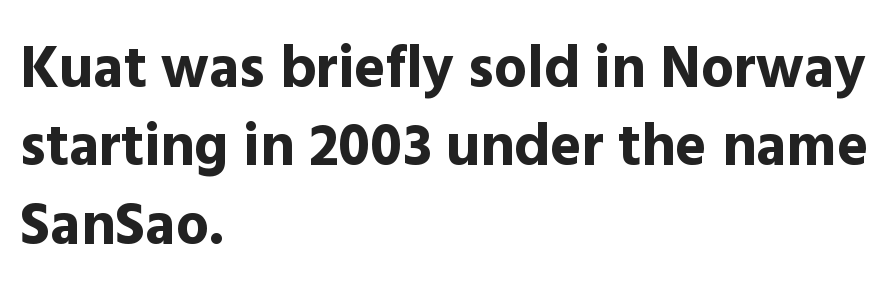
Font category for this specimen: sans-serif. The rag falls on the right side of this text block. Style check: upright. No extra tracking has been applied to these lines.
